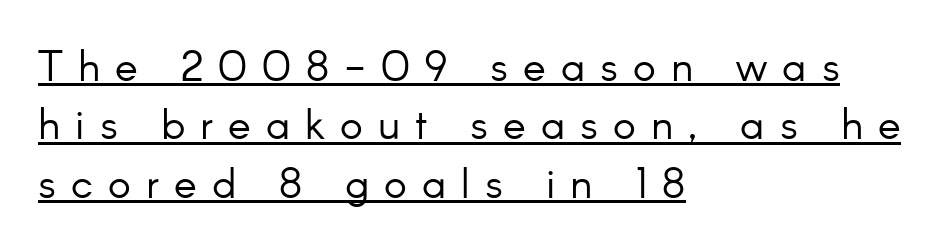
The image shows 43 px light sans-serif type, upright; set left-aligned, normal line spacing (1.36x), unusually wide letter spacing (+0.35 em), underlined; low stroke contrast and a small x-height.
